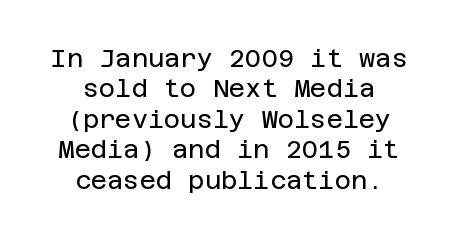
The image shows 25 px text type, upright; set centered, line spacing 1.22x, normal letter spacing, not underlined.
